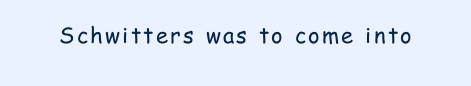
The specimen reads as upright at a glance. The face looks like a standard text weight, possibly lighter. Nobody drew a line under any word here.
